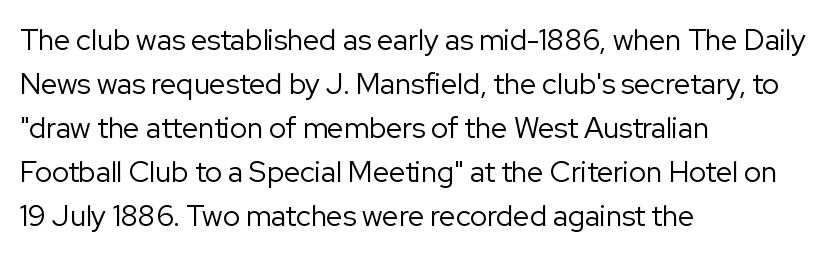
{"serif": "no", "italic": "no", "bold": "no", "weight": "regular", "width": "normal", "stroke_contrast": "low", "x_height": "medium", "monospaced": "no", "underline": "no", "align": "left", "line_spacing": "normal", "line_spacing_ratio": 1.52, "letter_spacing": "normal", "letter_spacing_em": 0.0, "glyph_px": 29}
